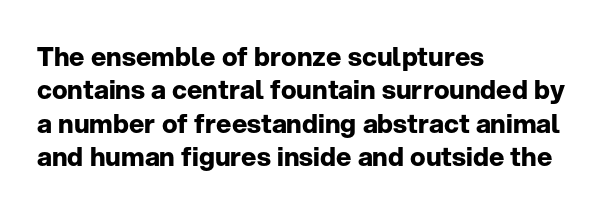
In terms of posture, this sample is upright. Look at the stroke-to-counter ratio: heavy, a bold. Notice how descenders clear the ascenders below comfortably — that's standard leading. The zone under the glyphs is completely vacant. The rendering keeps characters at their native spacing.
